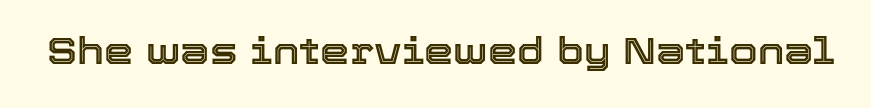
The image shows 37 px text type, upright; set normal letter spacing, not underlined; a medium x-height.
